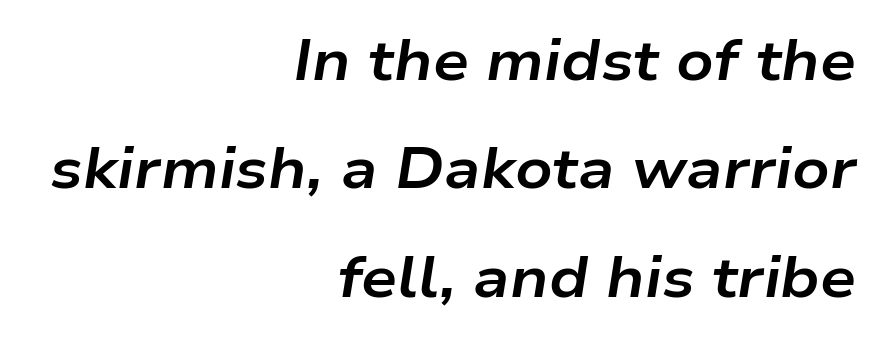
{"italic": "yes", "lean": "right", "slant_degrees": 9, "bold": "yes", "weight": "bold", "width": "wide", "stroke_contrast": "low", "x_height": "medium", "monospaced": "no", "underline": "no", "align": "right", "line_spacing": "loose", "line_spacing_ratio": 1.9, "letter_spacing": "normal", "letter_spacing_em": 0.0, "glyph_px": 57}
